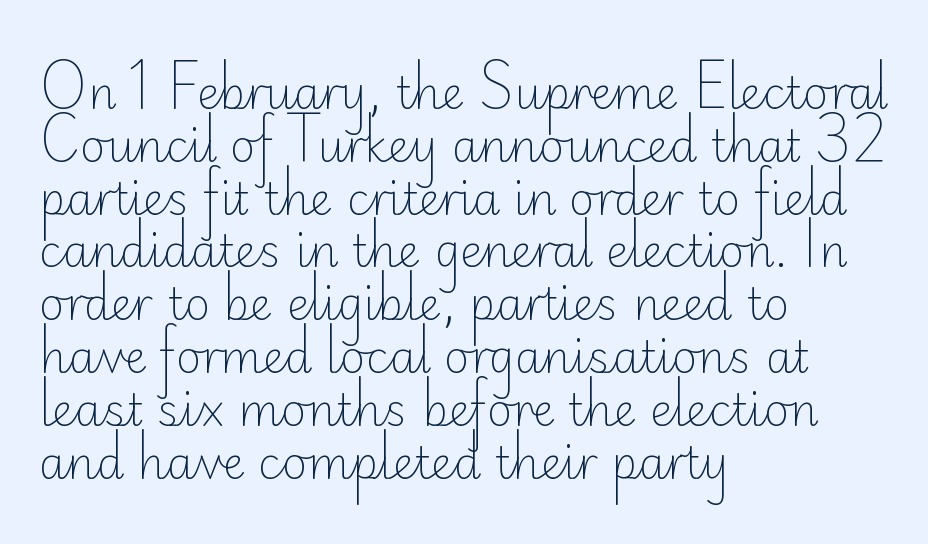
{"serif": "no", "italic": "no", "bold": "no", "weight": "light", "width": "normal", "stroke_contrast": "low", "x_height": "small", "monospaced": "no", "underline": "no", "align": "left", "line_spacing_ratio": 1.2, "letter_spacing": "normal", "letter_spacing_em": 0.0, "glyph_px": 44}
